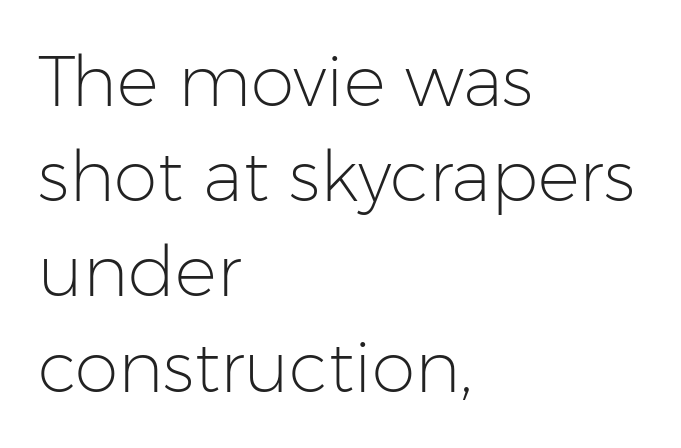
The lettering stays uniformly vertical, giving the passage a roman look. Caption: face not bold, strokes unweighted. Check where the strokes stop: nothing finishes them off — pure sans. This sample is left-justified, so line endings fall wherever the words run out. Think of a printed novel: that variable character pitch is what you see here.
